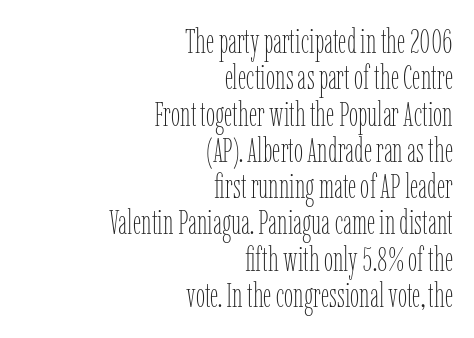
The setting favours the right margin, as signatures and pull-quotes sometimes do. The vertical gap from one line to the next is small. This reads as an unemphasized weight, regular at the heaviest. Each word holds together tightly as a unit, with standard inter-letter gaps. Is this a fixed-width face? No — the glyphs have proportional, varying widths.
